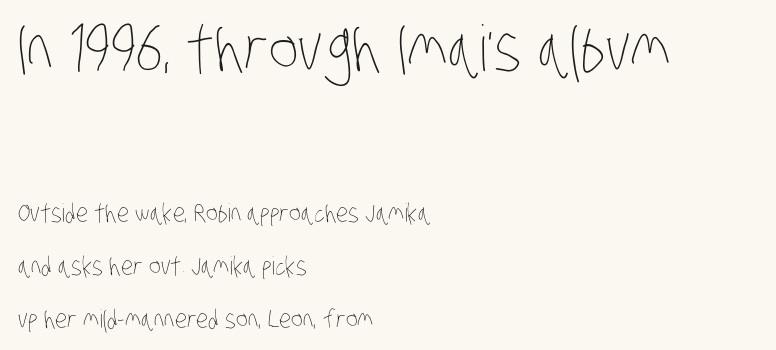
Between one letter and the next there's only the usual sliver of space. Stems here are at most as thick as an everyday book face. Leading: increased. Spacing verdict: proportional, widths tailored to each character.
